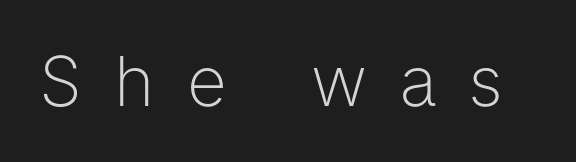
The image shows 69 px light sans-serif type, upright; set unusually wide letter spacing (+0.47 em), not underlined; low stroke contrast and a medium x-height.
